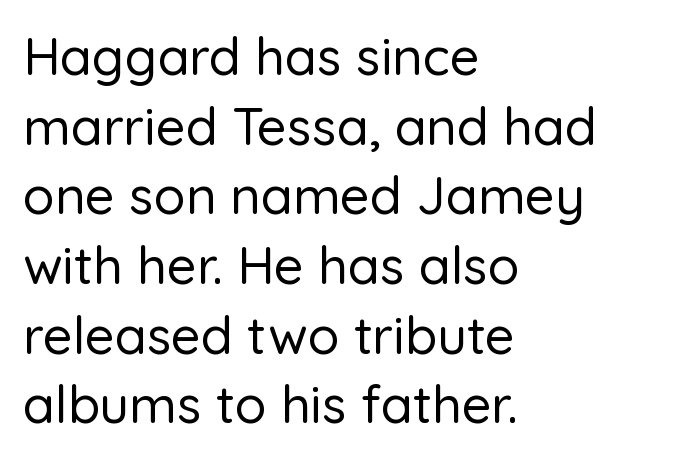
Q: Is the text italic (slanted)? A: No, it is upright.
Q: Is the typeface a serif or a sans-serif typeface? A: Sans-serif.
Q: Is the text underlined? A: No.
Q: How is the paragraph aligned? A: Left-aligned.
Q: Is the spacing between letters normal or unusually wide? A: Normal.
Q: Is the spacing between lines tight, normal or loose? A: Normal.
Q: Width (condensed, normal, or wide)? A: Normal.
Q: Stroke contrast? A: Low.
Q: x-height? A: Medium.
Q: Monospaced? A: No.
